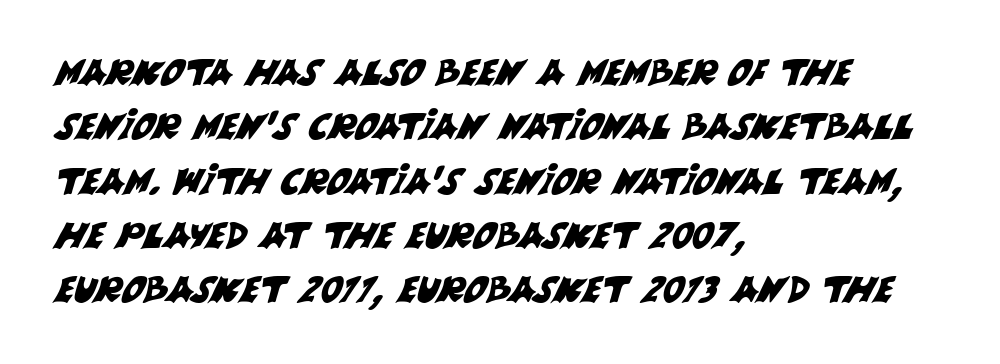
If you drew a ruler down the left edge, every line would touch it. Proportional: the letters do not fall into vertical columns. Line spacing here is normal. Clear beneath every line of the passage. The passage shown has conventional tracking throughout. I'd call this a sans setting — the letters go barefoot.
